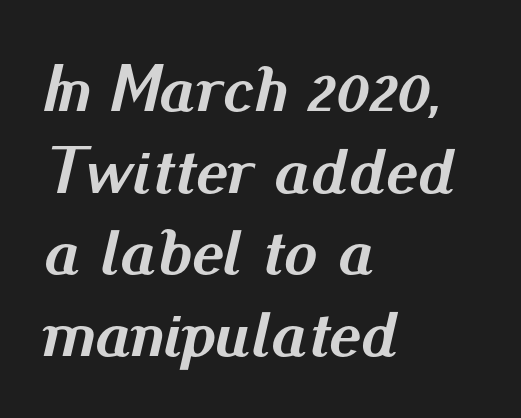
{"italic": "yes", "lean": "right", "slant_degrees": 13, "bold": "yes", "weight": "semibold", "width": "normal", "stroke_contrast": "medium", "x_height": "small", "monospaced": "no", "underline": "no", "align": "left", "line_spacing_ratio": 1.22, "letter_spacing": "normal", "letter_spacing_em": 0.0, "glyph_px": 67}
